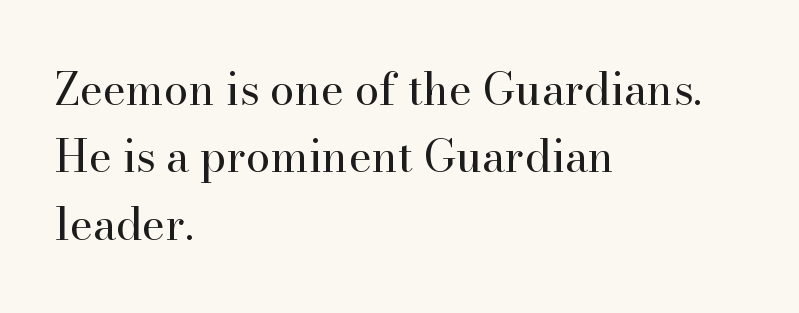
Q: Is the text bold? A: No.
Q: Is the text italic (slanted)? A: No, it is upright.
Q: Is the typeface a serif or a sans-serif typeface? A: Serif.
Q: Is the text underlined? A: No.
Q: How is the paragraph aligned? A: Left-aligned.
Q: Is the spacing between letters normal or unusually wide? A: Normal.
Q: Is the spacing between lines tight, normal or loose? A: Normal.
Q: Width (condensed, normal, or wide)? A: Normal.
Q: Stroke contrast? A: High.
Q: x-height? A: Small.
Q: Monospaced? A: No.
